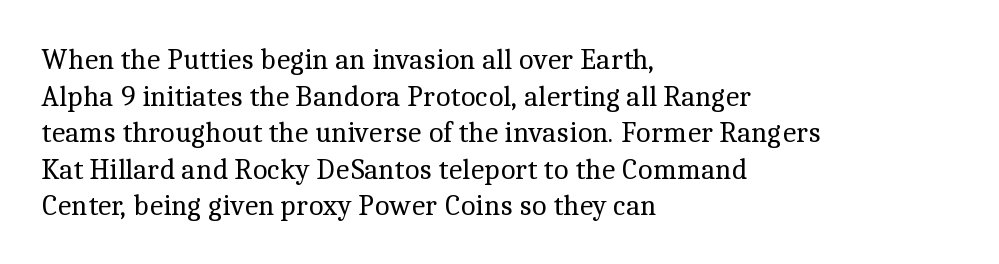
The image shows 29 px regular-weight serif type, upright; set left-aligned, normal line spacing (1.26x), normal letter spacing, not underlined; a medium x-height.
